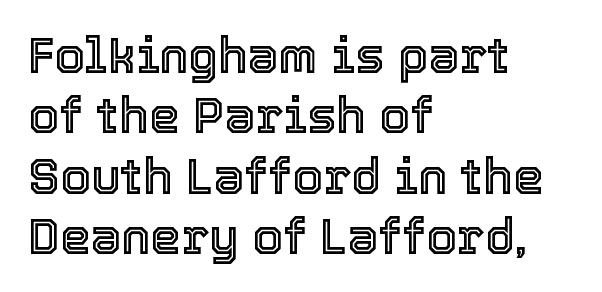
The image shows 49 px text type, upright; set left-aligned, line spacing 1.23x, normal letter spacing, not underlined; a medium x-height.
